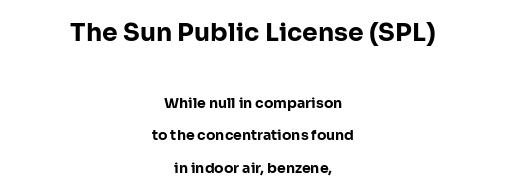
{"italic": "no", "bold": "yes", "underline": "no", "align": "center", "line_spacing": "loose", "line_spacing_ratio": 2.32, "letter_spacing": "normal", "letter_spacing_em": 0.0, "larger_block": "first", "size_ratio": 1.79, "glyph_px": 25}
